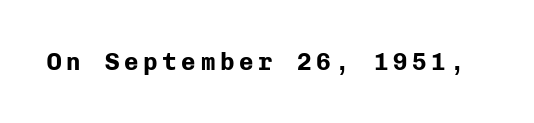
{"italic": "no", "bold": "yes", "underline": "no", "letter_spacing": "wide", "letter_spacing_em": 0.2, "glyph_px": 24}
